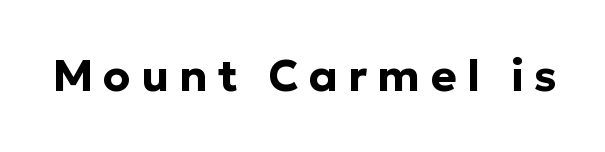
The image shows 44 px bold sans-serif type, upright; set unusually wide letter spacing (+0.23 em), not underlined; low stroke contrast and a medium x-height.
